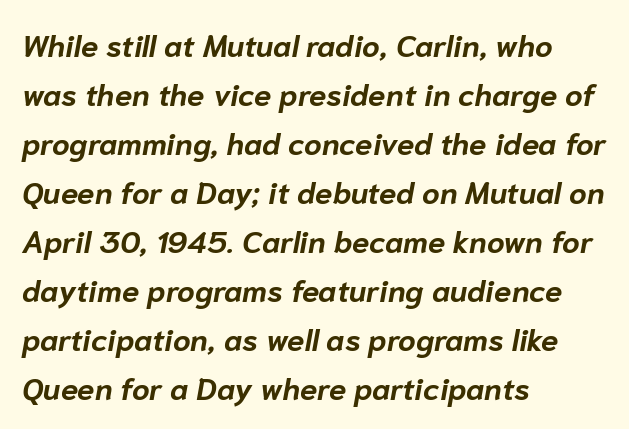
Q: Is the text bold? A: Yes.
Q: Is the text italic (slanted)? A: Yes, it leans right by about 10 degrees.
Q: Is the text underlined? A: No.
Q: How is the paragraph aligned? A: Left-aligned.
Q: Is the spacing between letters normal or unusually wide? A: Normal.
Q: Is the spacing between lines tight, normal or loose? A: Normal.
Q: Width (condensed, normal, or wide)? A: Normal.
Q: Stroke contrast? A: Low.
Q: x-height? A: Medium.
Q: Monospaced? A: No.
